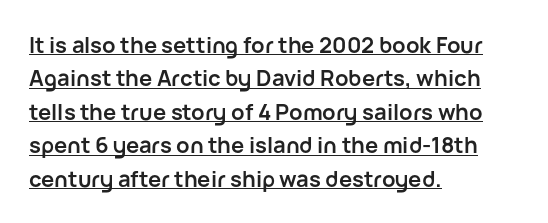
Q: Is the text bold? A: Yes.
Q: Is the text italic (slanted)? A: No, it is upright.
Q: Is the text underlined? A: Yes.
Q: How is the paragraph aligned? A: Left-aligned.
Q: Is the spacing between letters normal or unusually wide? A: Normal.
Q: Is the spacing between lines tight, normal or loose? A: Normal.
